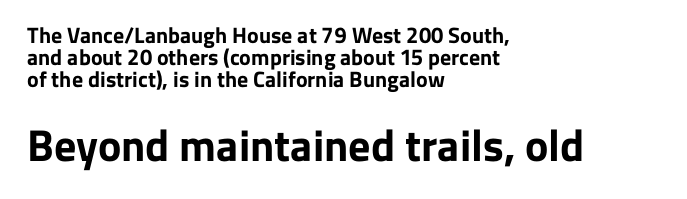
Q: Is the text bold? A: Yes.
Q: Is the text italic (slanted)? A: No, it is upright.
Q: Is the typeface a serif or a sans-serif typeface? A: Sans-serif.
Q: Is the text underlined? A: No.
Q: How is the paragraph aligned? A: Left-aligned.
Q: Is the spacing between letters normal or unusually wide? A: Normal.
Q: Is the spacing between lines tight, normal or loose? A: Tight.
Q: Which block of text is set in a larger size, the first (top) or the second (bottom)? A: The second (bottom) one.
Q: Width (condensed, normal, or wide)? A: Normal.
Q: Stroke contrast? A: Low.
Q: x-height? A: Medium.
Q: Monospaced? A: No.
